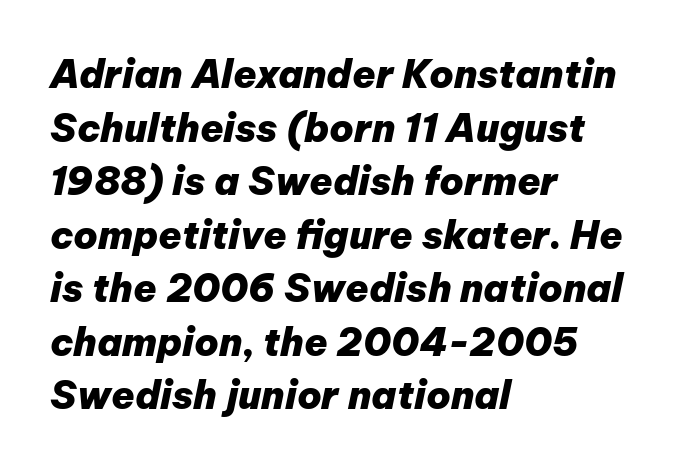
Line starts are locked; line ends wander. The rendering uses a moderate line-height, typical for paragraphs. Emphasis by weight is at full strength: bold. The zone under the glyphs is completely vacant.
